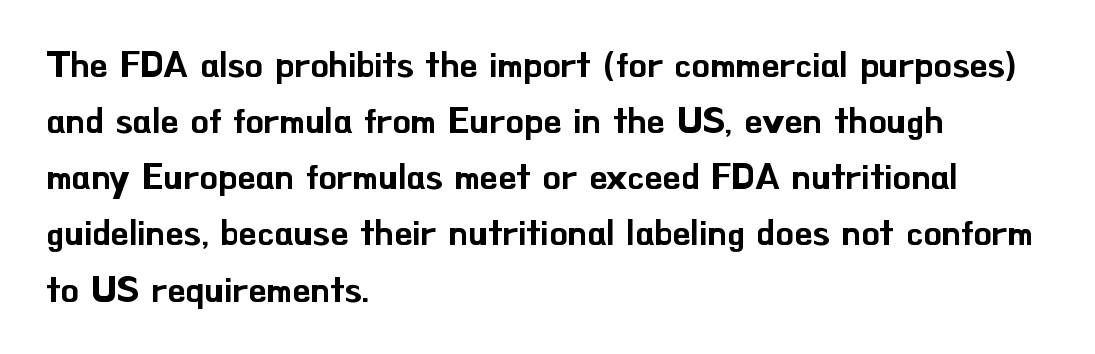
Q: Is the text italic (slanted)? A: No, it is upright.
Q: Is the typeface a serif or a sans-serif typeface? A: Sans-serif.
Q: Is the text underlined? A: No.
Q: How is the paragraph aligned? A: Left-aligned.
Q: Is the spacing between letters normal or unusually wide? A: Normal.
Q: Is the spacing between lines tight, normal or loose? A: Normal.
Q: Width (condensed, normal, or wide)? A: Normal.
Q: Stroke contrast? A: Low.
Q: x-height? A: Small.
Q: Monospaced? A: No.
